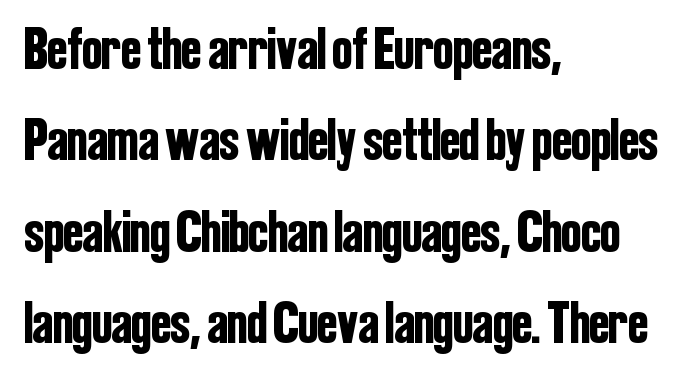
Nobody touched the tracking dial on this one. Horizontal bands of white between lines are of average thickness. Italic? Not at all — the glyphs are vertical. Glance below the letters and you will spot only blank space. Nothing sits at the stroke ends, so this counts as sans-serif.
